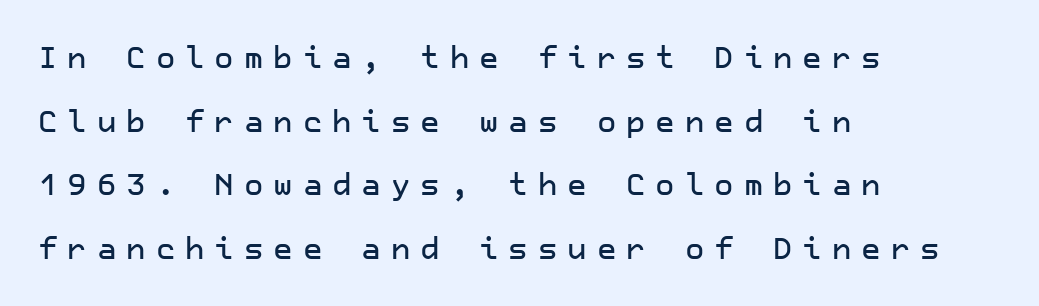
Line beginnings align vertically; line endings do not. You can tell from the bare stems that sans-serif type was used. Successive baselines arrive slowly, with a big drop between each. Decoration check: the copy has no underline.
